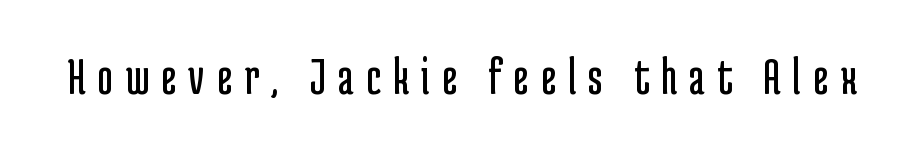
{"serif": "no", "italic": "no", "bold": "no", "weight": "regular", "width": "condensed", "stroke_contrast": "low", "x_height": "medium", "monospaced": "no", "underline": "no", "letter_spacing": "wide", "letter_spacing_em": 0.23, "glyph_px": 53}
